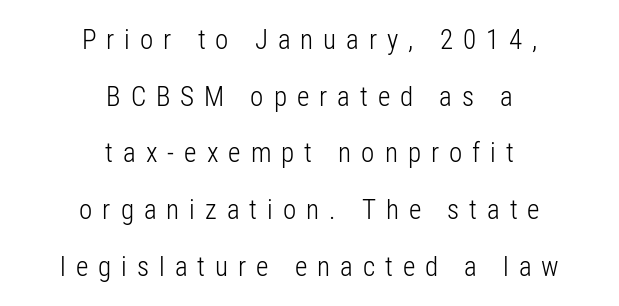
Q: Is the text bold? A: No.
Q: Is the text italic (slanted)? A: No, it is upright.
Q: Is the text underlined? A: No.
Q: How is the paragraph aligned? A: Centered.
Q: Is the spacing between letters normal or unusually wide? A: Unusually wide.
Q: Is the spacing between lines tight, normal or loose? A: Loose.
